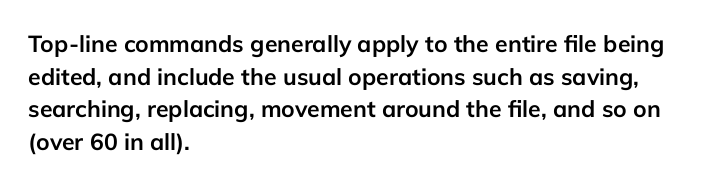
Here the glyphs are tracked normally, forming tight word shapes. One-word summary of the alignment: left. In terms of posture, this sample is upright. Notice how thick the strokes are: this is what a full bold looks like. The lines sit at an ordinary, default distance from one another.
